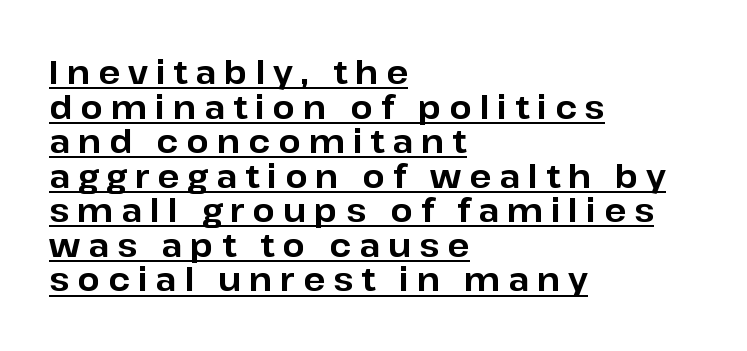
Q: Is the text bold? A: Yes.
Q: Is the text italic (slanted)? A: No, it is upright.
Q: Is the typeface a serif or a sans-serif typeface? A: Sans-serif.
Q: Is the text underlined? A: Yes.
Q: How is the paragraph aligned? A: Left-aligned.
Q: Is the spacing between letters normal or unusually wide? A: Unusually wide.
Q: Is the spacing between lines tight, normal or loose? A: Tight.
Q: Width (condensed, normal, or wide)? A: Normal.
Q: Stroke contrast? A: Low.
Q: x-height? A: Medium.
Q: Monospaced? A: No.
